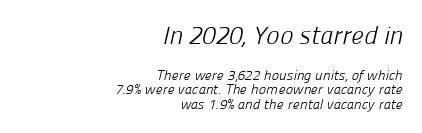
Q: Is the text bold? A: No.
Q: Is the text underlined? A: No.
Q: How is the paragraph aligned? A: Right-aligned.
Q: Is the spacing between letters normal or unusually wide? A: Normal.
Q: Is the spacing between lines tight, normal or loose? A: Tight.
Q: Which block of text is set in a larger size, the first (top) or the second (bottom)? A: The first (top) one.
